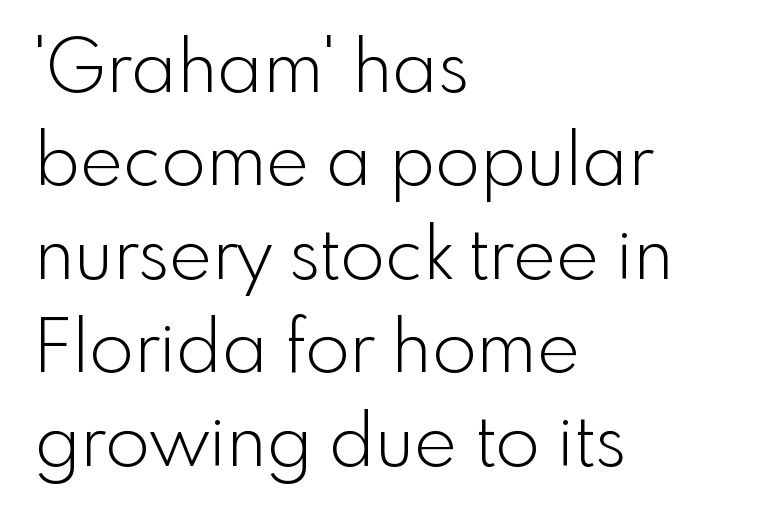
The face looks like a standard text weight, possibly lighter. Reading down the block, your eye returns to a fixed left position each line. The type family on display is of the sans-serif kind. Honestly, the letter spacing is just normal — you wouldn't notice it. Do the characters align in a grid? No, the font is proportional.
